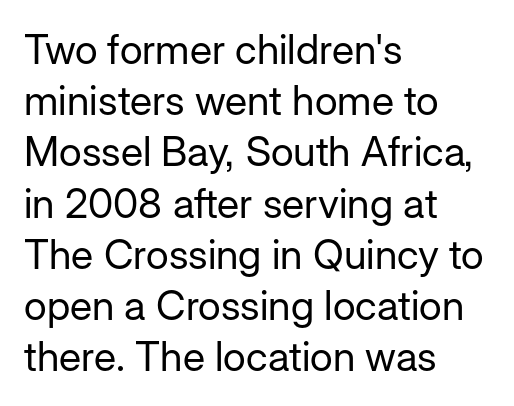
{"serif": "no", "italic": "no", "bold": "no", "weight": "regular", "width": "normal", "stroke_contrast": "low", "x_height": "medium", "monospaced": "no", "underline": "no", "align": "left", "line_spacing": "normal", "line_spacing_ratio": 1.25, "letter_spacing": "normal", "letter_spacing_em": 0.0, "glyph_px": 41}
